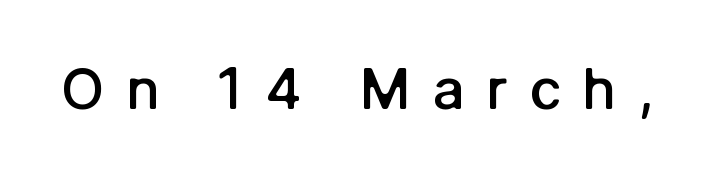
The image shows 57 px semibold sans-serif type, upright; set unusually wide letter spacing (+0.37 em), not underlined; low stroke contrast and a medium x-height.
